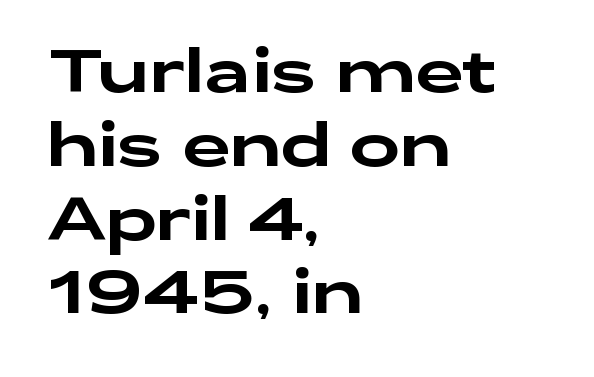
Q: Is the text italic (slanted)? A: No, it is upright.
Q: Is the typeface a serif or a sans-serif typeface? A: Sans-serif.
Q: Is the text underlined? A: No.
Q: How is the paragraph aligned? A: Left-aligned.
Q: Is the spacing between letters normal or unusually wide? A: Normal.
Q: Width (condensed, normal, or wide)? A: Wide.
Q: Stroke contrast? A: Low.
Q: x-height? A: Medium.
Q: Monospaced? A: No.
